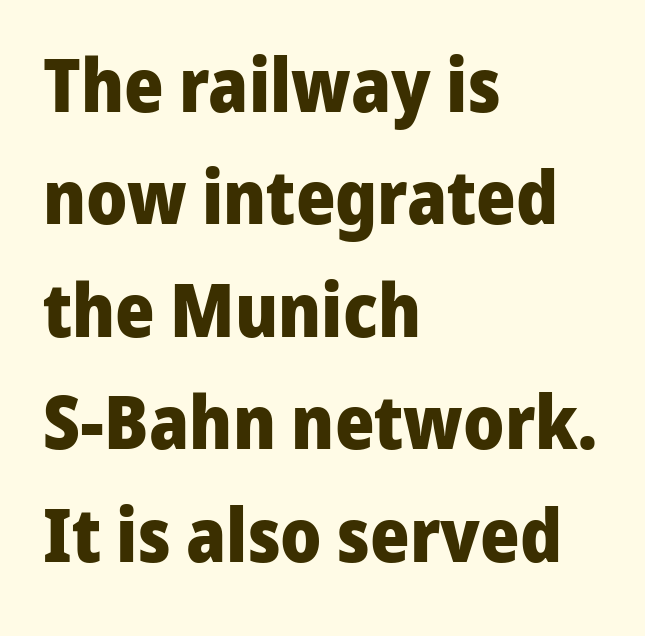
The image shows 75 px heavy sans-serif type, upright; set left-aligned, normal line spacing (1.5x), normal letter spacing, not underlined; low stroke contrast and a medium x-height.
